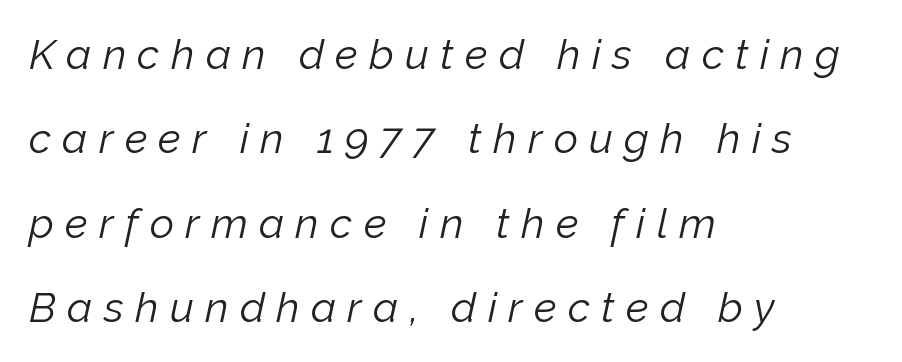
Underlining? Definitely not there. Airy leading. Stems here are at most as thick as an everyday book face. Line beginnings align vertically; line endings do not.
